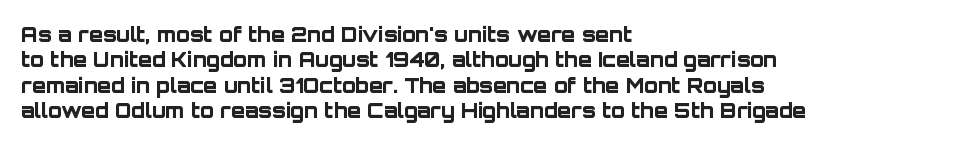
Characters follow at the spacing the type designer built in. What's the leading like? Ordinary, nothing unusual. Horizontal alignment here is leftward, the default for most running prose. The words here are not underlined. The typesetting leans heavy: a genuine bold.
